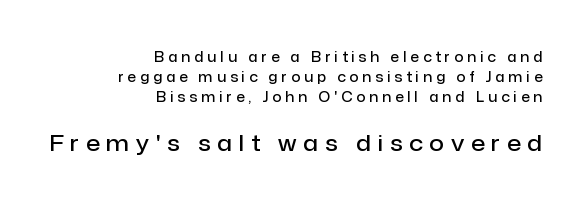
The image shows 23 px text type, upright; set right-aligned, normal line spacing (1.44x), unusually wide letter spacing (+0.29 em), not underlined; the second (bottom) block is 1.64x larger.
